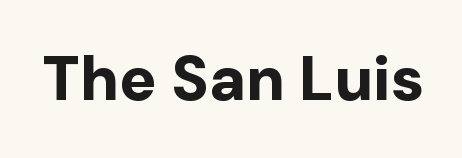
The image shows 62 px bold sans-serif type, upright; set normal letter spacing, not underlined; low stroke contrast and a medium x-height.
